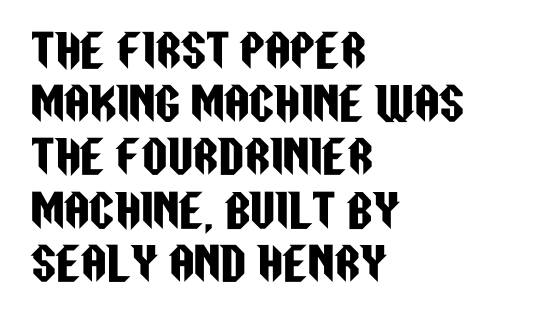
The image shows 44 px condensed sans-serif type, upright; set left-aligned, line spacing 1.21x, normal letter spacing, not underlined; low stroke contrast and a large x-height.
